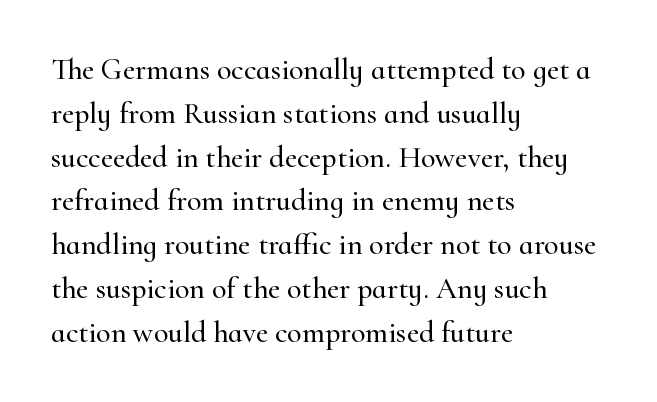
Q: Is the text italic (slanted)? A: No, it is upright.
Q: Is the typeface a serif or a sans-serif typeface? A: Serif.
Q: Is the text underlined? A: No.
Q: How is the paragraph aligned? A: Left-aligned.
Q: Is the spacing between letters normal or unusually wide? A: Normal.
Q: Is the spacing between lines tight, normal or loose? A: Normal.
Q: Width (condensed, normal, or wide)? A: Normal.
Q: Stroke contrast? A: High.
Q: x-height? A: Small.
Q: Monospaced? A: No.
